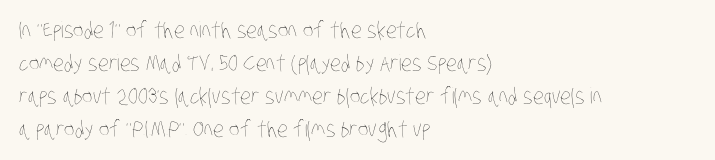
{"bold": "no", "underline": "no", "align": "left", "line_spacing": "normal", "line_spacing_ratio": 1.5, "letter_spacing": "normal", "letter_spacing_em": 0.0, "glyph_px": 22}
